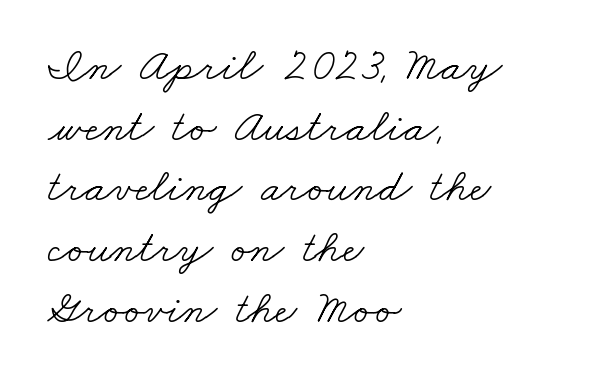
Q: Is the text bold? A: No.
Q: Is the typeface a serif or a sans-serif typeface? A: Serif.
Q: Is the text underlined? A: No.
Q: How is the paragraph aligned? A: Left-aligned.
Q: Is the spacing between letters normal or unusually wide? A: Normal.
Q: Is the spacing between lines tight, normal or loose? A: Normal.
Q: Width (condensed, normal, or wide)? A: Wide.
Q: Stroke contrast? A: Low.
Q: x-height? A: Small.
Q: Monospaced? A: No.
